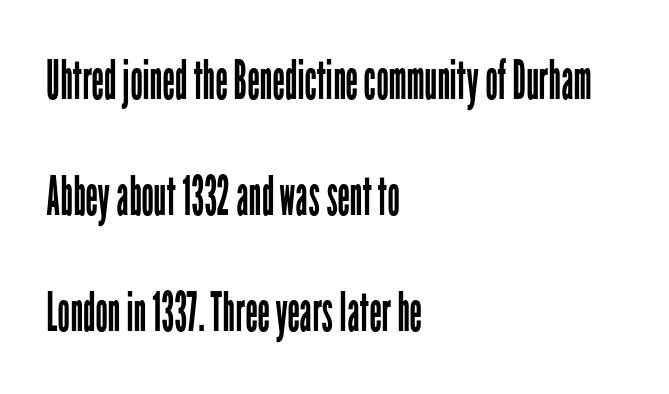
{"serif": "no", "italic": "no", "bold": "no", "weight": "regular", "width": "condensed", "stroke_contrast": "low", "x_height": "medium", "monospaced": "no", "underline": "no", "align": "left", "line_spacing": "loose", "line_spacing_ratio": 2.11, "letter_spacing": "normal", "letter_spacing_em": 0.0, "glyph_px": 55}
